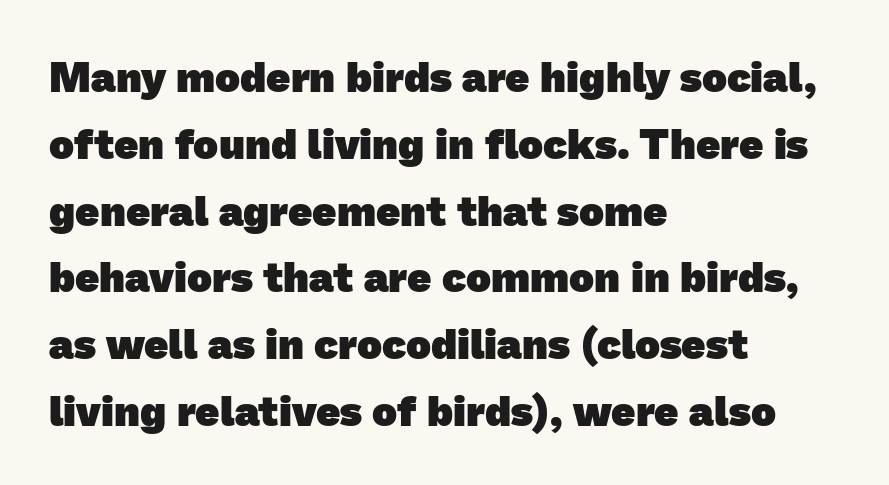
{"serif": "no", "bold": "yes", "weight": "heavy", "width": "normal", "stroke_contrast": "low", "x_height": "medium", "monospaced": "no", "underline": "no", "align": "left", "line_spacing": "normal", "line_spacing_ratio": 1.59, "letter_spacing": "normal", "letter_spacing_em": 0.0, "glyph_px": 42}
